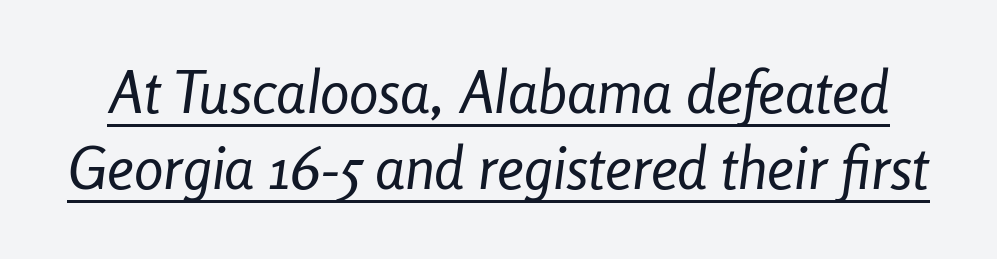
Q: Is the text bold? A: No.
Q: Is the text italic (slanted)? A: Yes, it leans right by about 8 degrees.
Q: Is the text underlined? A: Yes.
Q: Is the spacing between letters normal or unusually wide? A: Normal.
Q: Is the spacing between lines tight, normal or loose? A: Normal.
Q: Width (condensed, normal, or wide)? A: Condensed.
Q: Stroke contrast? A: Low.
Q: x-height? A: Medium.
Q: Monospaced? A: No.
